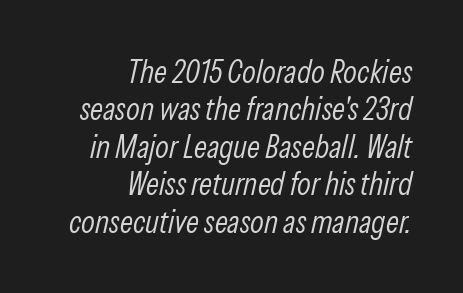
Glance below the letters and you will spot only blank space. Proportional: the letters do not fall into vertical columns. The face looks like a standard text weight, possibly lighter. Visually the block forms a straight wall on the right and a jagged coastline on the left.
